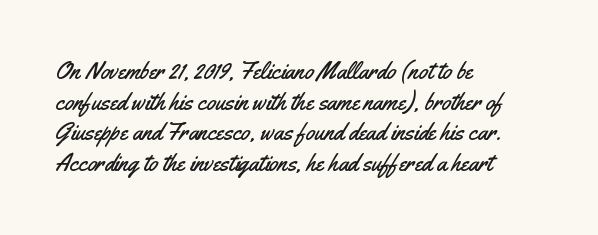
The image shows 24 px text type; set left-aligned, normal line spacing (1.28x), normal letter spacing, not underlined.
